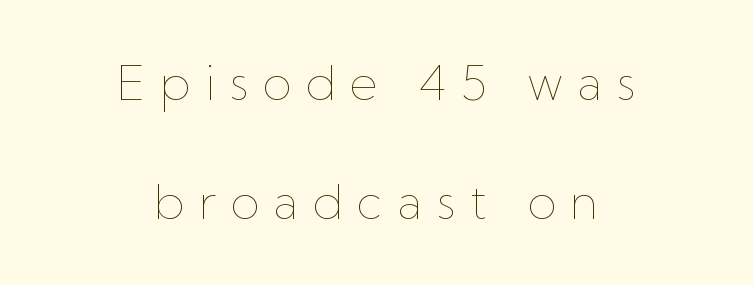
When letters stand straight like this, we call the style roman or upright. Letters rest on an invisible, unmarked baseline. Notice how the passage keeps no hard edge, just a central spine. The line texture is sparse and dotted thanks to wide tracking. Looks like regular typesetting: each glyph gets only the width it needs.
